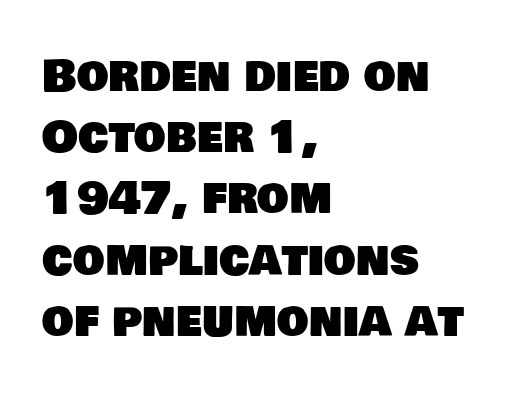
The type family on display is of the sans-serif kind. Do the characters align in a grid? No, the font is proportional. The passage shown is not underscored anywhere. How would I describe the line gaps? Plain and ordinary. Students, note that the glyphs here touch the page at normal intervals. Left-aligned paragraph, ragged on the right.
